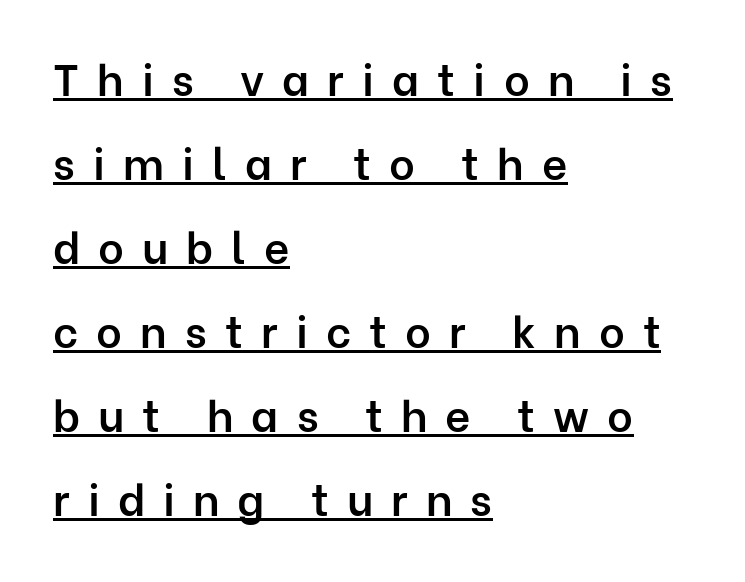
Q: Is the text bold? A: Semi-bold.
Q: Is the text italic (slanted)? A: No, it is upright.
Q: Is the typeface a serif or a sans-serif typeface? A: Sans-serif.
Q: Is the text underlined? A: Yes.
Q: How is the paragraph aligned? A: Left-aligned.
Q: Is the spacing between letters normal or unusually wide? A: Unusually wide.
Q: Is the spacing between lines tight, normal or loose? A: Loose.
Q: Width (condensed, normal, or wide)? A: Normal.
Q: Stroke contrast? A: Low.
Q: x-height? A: Medium.
Q: Monospaced? A: No.
